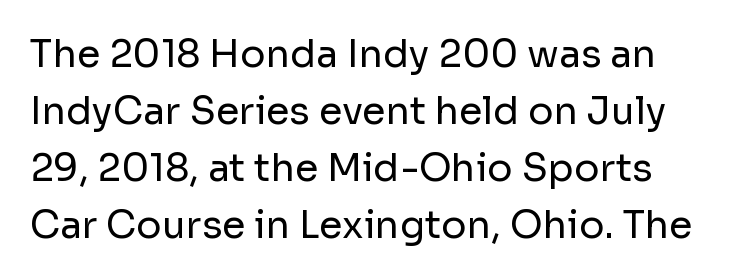
{"serif": "no", "italic": "no", "bold": "no", "weight": "regular", "width": "normal", "stroke_contrast": "low", "x_height": "medium", "monospaced": "no", "underline": "no", "line_spacing": "normal", "line_spacing_ratio": 1.5, "letter_spacing": "normal", "letter_spacing_em": 0.0, "glyph_px": 38}
